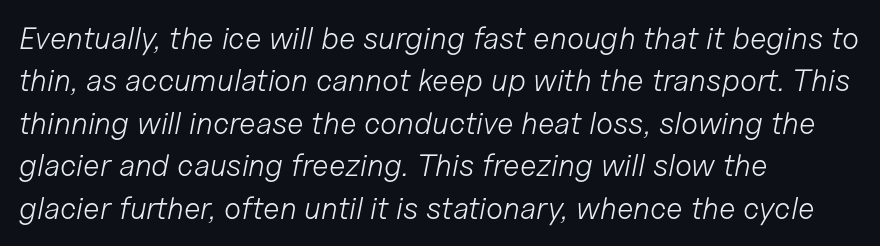
{"italic": "yes", "lean": "right", "slant_degrees": 11, "bold": "no", "weight": "light", "width": "normal", "stroke_contrast": "low", "x_height": "medium", "monospaced": "no", "underline": "no", "align": "left", "line_spacing": "normal", "line_spacing_ratio": 1.37, "letter_spacing": "normal", "letter_spacing_em": 0.0, "glyph_px": 31}
